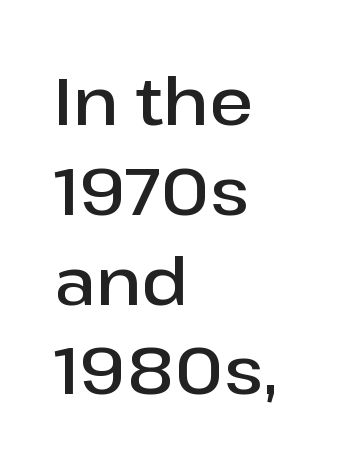
The image shows 66 px semibold sans-serif type, upright; set left-aligned, normal line spacing (1.36x), normal letter spacing, not underlined; low stroke contrast and a medium x-height.
